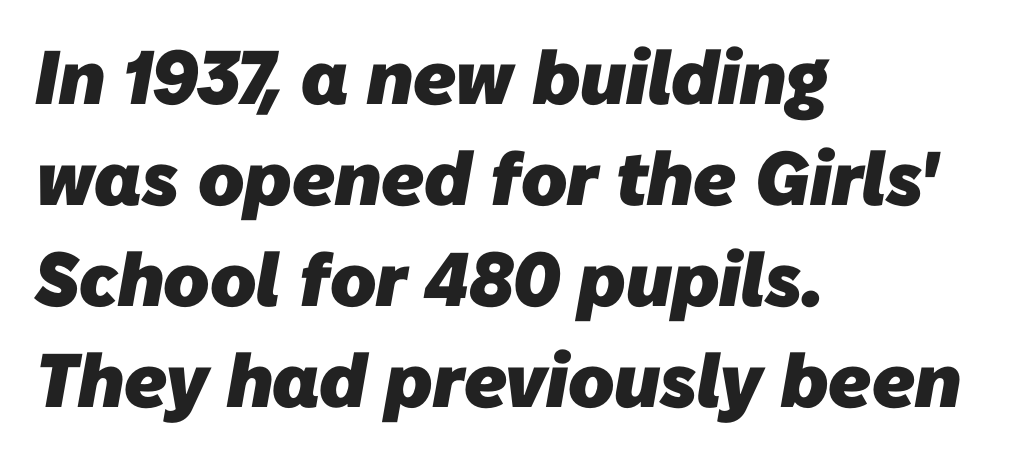
The image shows 76 px heavy sans-serif type; set left-aligned, normal line spacing (1.33x), normal letter spacing, not underlined; low stroke contrast and a medium x-height.
